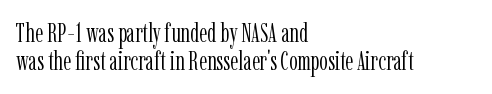
{"italic": "no", "bold": "no", "underline": "no", "align": "left", "line_spacing": "tight", "line_spacing_ratio": 1.05, "letter_spacing": "normal", "letter_spacing_em": 0.0, "glyph_px": 27}
